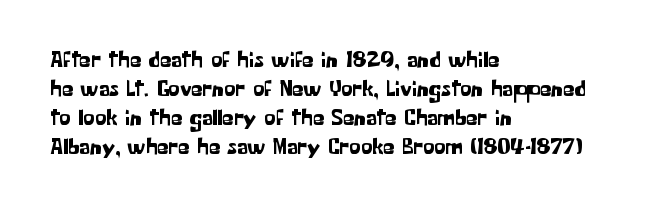
{"italic": "no", "underline": "no", "align": "left", "line_spacing": "normal", "line_spacing_ratio": 1.26, "letter_spacing": "normal", "letter_spacing_em": 0.0, "glyph_px": 23}
